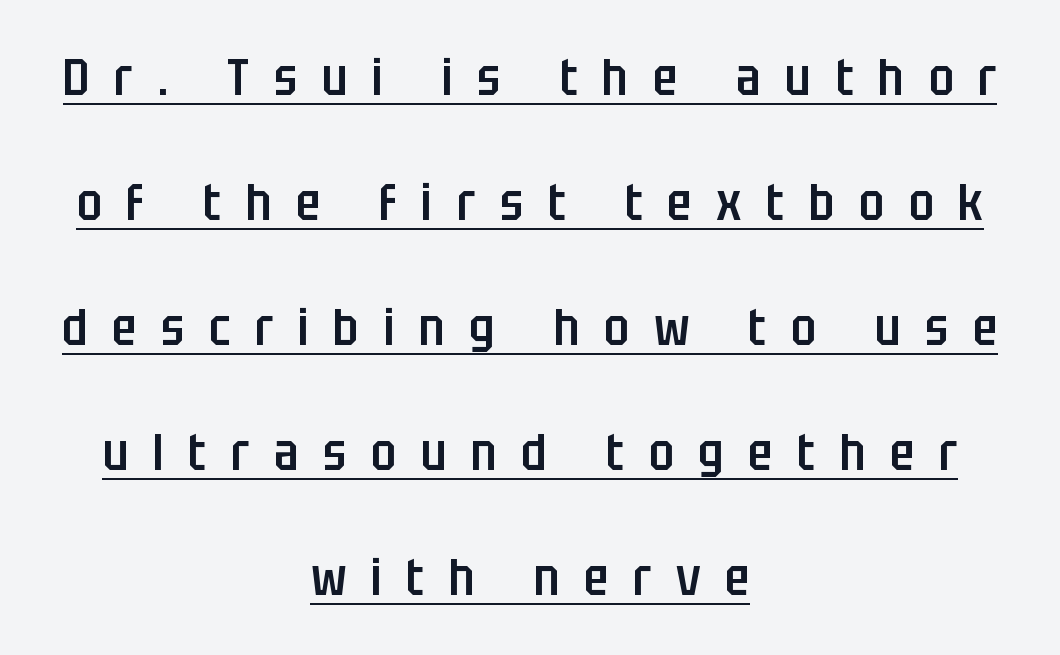
Q: Is the text bold? A: Semi-bold.
Q: Is the text italic (slanted)? A: No, it is upright.
Q: Is the typeface a serif or a sans-serif typeface? A: Sans-serif.
Q: Is the text underlined? A: Yes.
Q: How is the paragraph aligned? A: Centered.
Q: Is the spacing between letters normal or unusually wide? A: Unusually wide.
Q: Is the spacing between lines tight, normal or loose? A: Loose.
Q: Width (condensed, normal, or wide)? A: Condensed.
Q: Stroke contrast? A: Low.
Q: x-height? A: Large.
Q: Monospaced? A: No.
